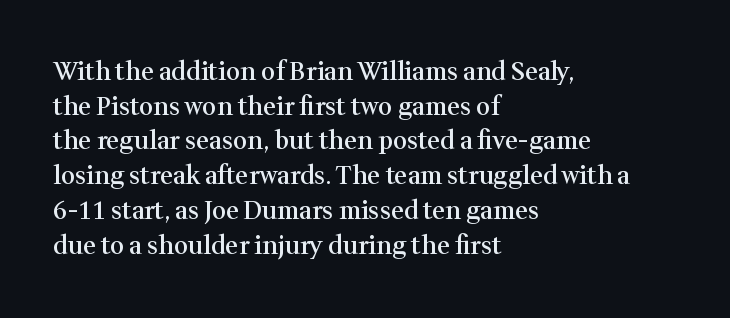
The image shows 25 px text type, upright; set left-aligned, normal line spacing (1.39x), normal letter spacing, not underlined.
